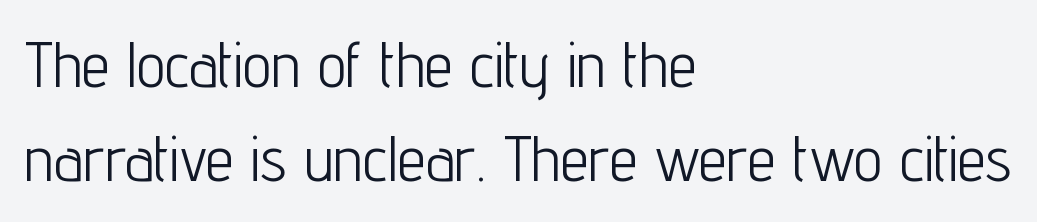
Q: Is the text bold? A: No.
Q: Is the text italic (slanted)? A: No, it is upright.
Q: Is the typeface a serif or a sans-serif typeface? A: Sans-serif.
Q: Is the text underlined? A: No.
Q: How is the paragraph aligned? A: Left-aligned.
Q: Is the spacing between letters normal or unusually wide? A: Normal.
Q: Is the spacing between lines tight, normal or loose? A: Normal.
Q: Width (condensed, normal, or wide)? A: Condensed.
Q: Stroke contrast? A: Low.
Q: x-height? A: Medium.
Q: Monospaced? A: No.
